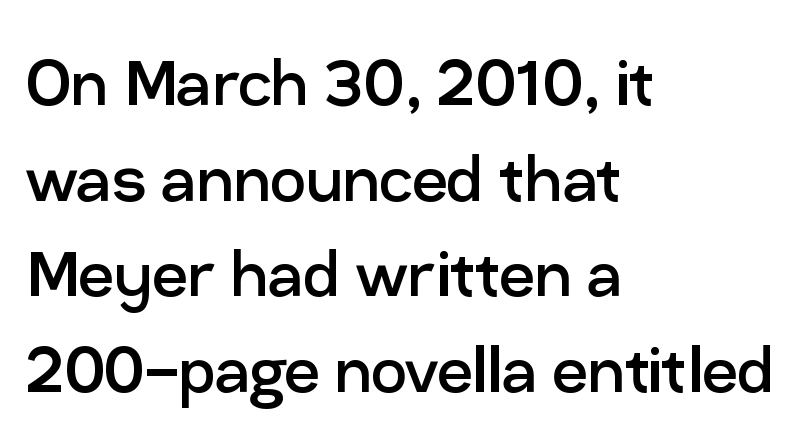
The image shows 79 px regular-weight sans-serif type, upright; set left-aligned, line spacing 1.21x, normal letter spacing, not underlined; low stroke contrast and a medium x-height.
